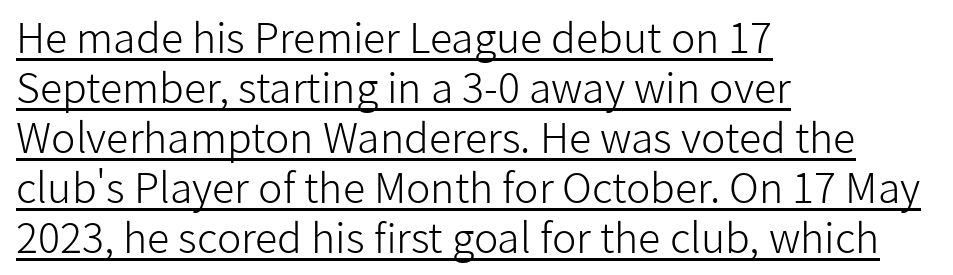
Q: Is the text bold? A: No.
Q: Is the text italic (slanted)? A: No, it is upright.
Q: Is the typeface a serif or a sans-serif typeface? A: Sans-serif.
Q: Is the text underlined? A: Yes.
Q: How is the paragraph aligned? A: Left-aligned.
Q: Is the spacing between letters normal or unusually wide? A: Normal.
Q: Width (condensed, normal, or wide)? A: Normal.
Q: Stroke contrast? A: Low.
Q: x-height? A: Medium.
Q: Monospaced? A: No.
